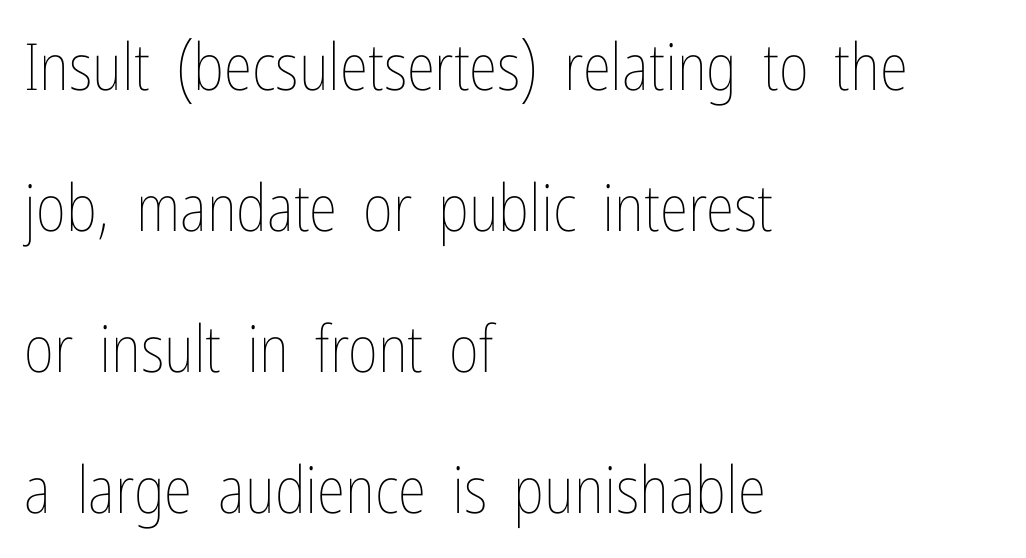
The baseline area is clear. The strokes carry an ordinary text weight at most. Here the glyphs are tracked normally, forming tight word shapes. Successive baselines arrive slowly, with a big drop between each. Casual observation: everything's shoved over to the left. This is the regular roman posture of the typeface.
